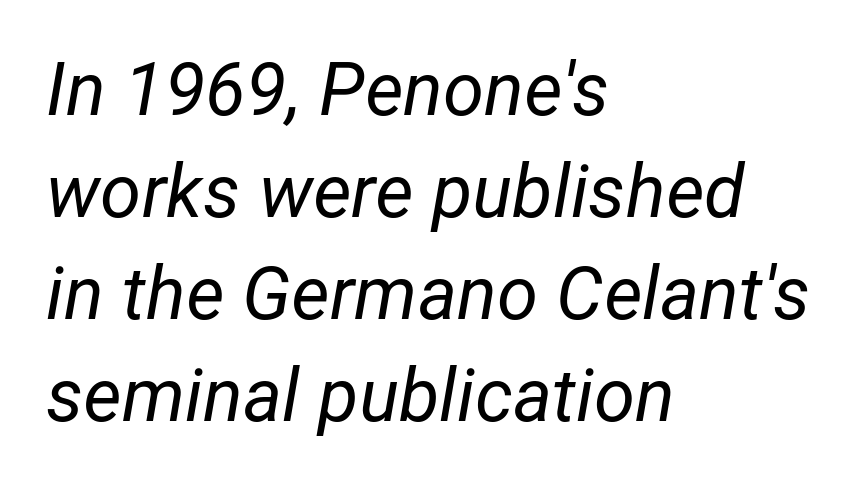
{"italic": "yes", "lean": "right", "slant_degrees": 12, "bold": "no", "weight": "regular", "width": "normal", "stroke_contrast": "low", "x_height": "medium", "monospaced": "no", "underline": "no", "align": "left", "line_spacing": "normal", "line_spacing_ratio": 1.38, "letter_spacing": "normal", "letter_spacing_em": 0.0, "glyph_px": 74}
